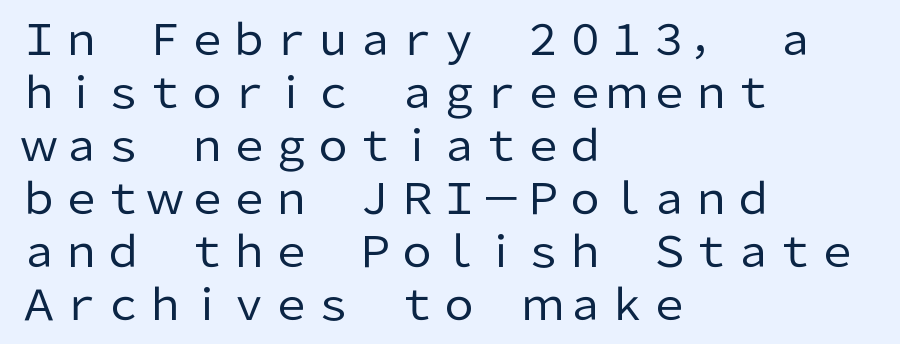
{"serif": "no", "italic": "no", "bold": "no", "weight": "regular", "width": "normal", "stroke_contrast": "low", "x_height": "medium", "monospaced": "no", "underline": "no", "align": "left", "line_spacing": "normal", "line_spacing_ratio": 1.26, "letter_spacing": "normal", "letter_spacing_em": 0.0, "glyph_px": 42}
